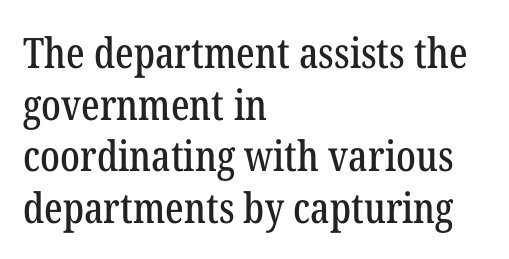
The image shows 42 px condensed serif type, upright; set left-aligned, line spacing 1.23x, normal letter spacing, not underlined; low stroke contrast and a medium x-height.
